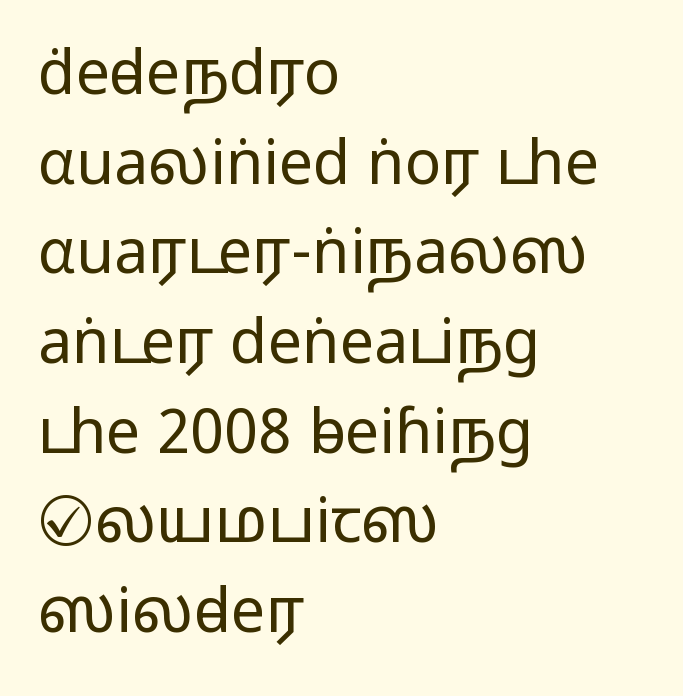
The image shows 61 px wide sans-serif type, upright; set left-aligned, normal line spacing (1.47x), normal letter spacing, not underlined; medium stroke contrast.
